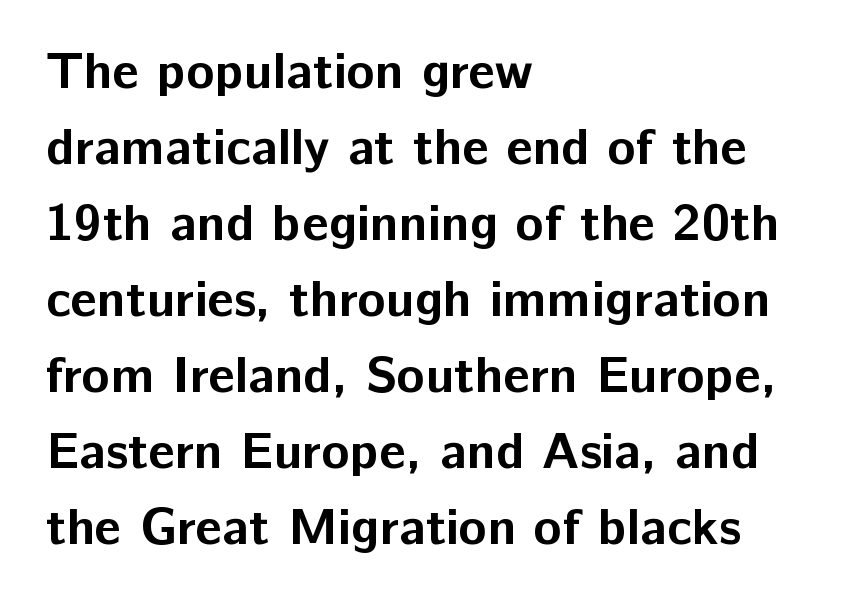
The image shows 52 px bold sans-serif type, upright; set left-aligned, normal line spacing (1.46x), normal letter spacing, not underlined; low stroke contrast and a medium x-height.
